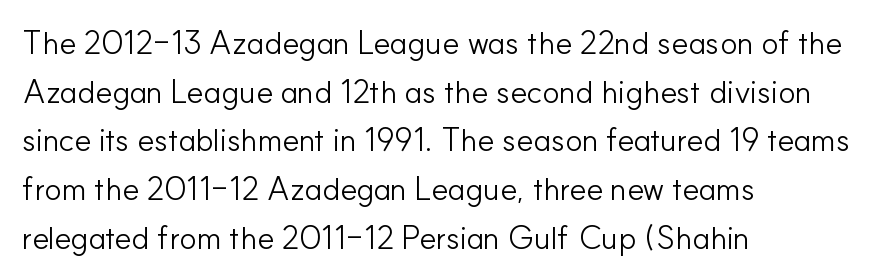
Here the designer chose a conventional face with non-uniform glyph widths. Italic? Not at all — the glyphs are vertical. A sans-serif font was chosen for this passage. The letterforms sit at book weight or below.
